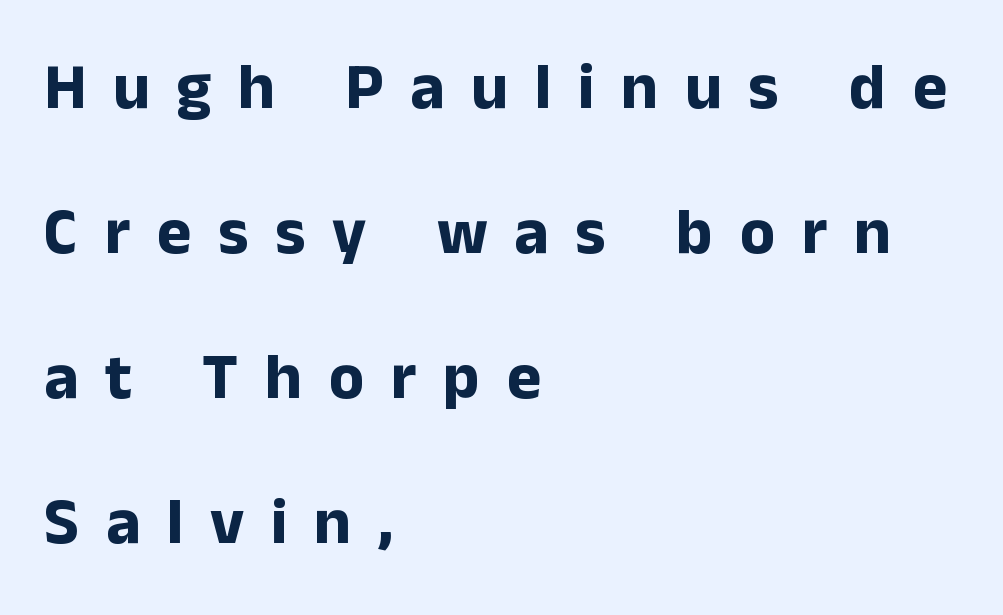
{"serif": "no", "italic": "no", "bold": "yes", "weight": "bold", "width": "normal", "stroke_contrast": "low", "x_height": "medium", "monospaced": "no", "underline": "no", "align": "left", "line_spacing": "loose", "line_spacing_ratio": 2.23, "letter_spacing": "wide", "letter_spacing_em": 0.41, "glyph_px": 65}
